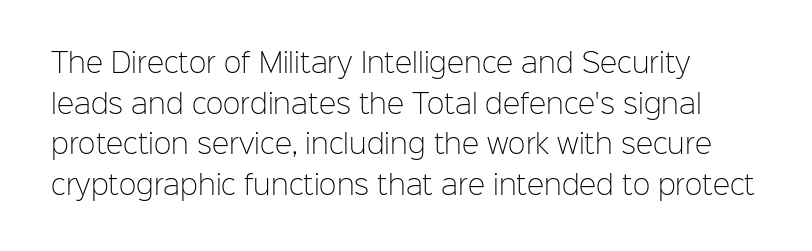
The image shows 26 px text type, upright; set normal line spacing (1.56x), normal letter spacing, not underlined.
